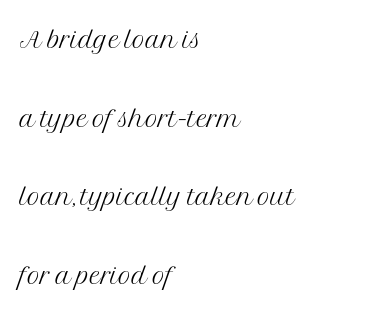
Caption: face not bold, strokes unweighted. The rendering shows small feet on the letterforms — a serif design. Standard letterfit; no display-style spreading of the glyphs. The rendering anchors every line to the left-hand side. Varying glyph widths throughout — classic text-font behaviour.
